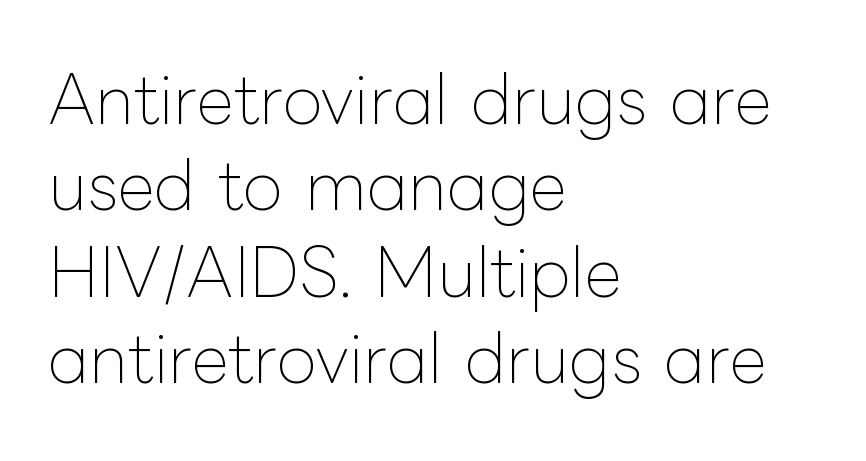
{"italic": "no", "bold": "no", "weight": "thin", "width": "normal", "stroke_contrast": "low", "x_height": "medium", "monospaced": "no", "underline": "no", "align": "left", "line_spacing": "normal", "line_spacing_ratio": 1.33, "letter_spacing": "normal", "letter_spacing_em": 0.0, "glyph_px": 65}
